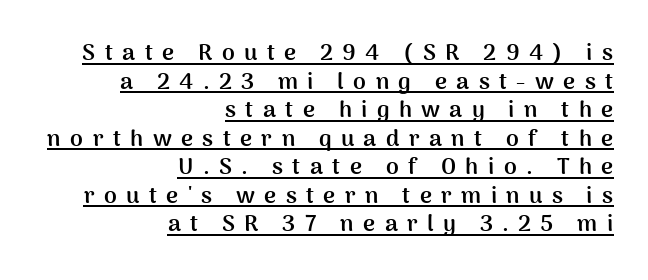
Notice how the stems are strictly vertical — no italics here. The sample has been set heavy, in full bold. Students, observe the line beneath the letters — that is underlining. You could only call the tracking loose — the letters float apart.
